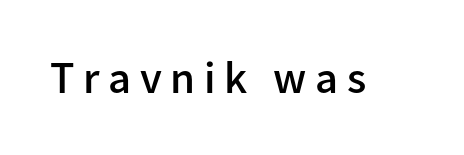
Semibold letterforms, between regular and bold. Proportional: the letters do not fall into vertical columns. Upright lettering throughout. The glyphs in this specimen are sans serif. The foot of each line stays bare and open.
